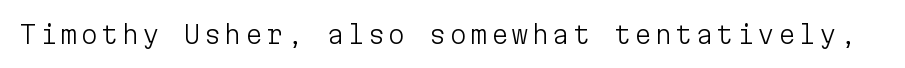
{"italic": "no", "bold": "no", "underline": "no", "glyph_px": 25}
